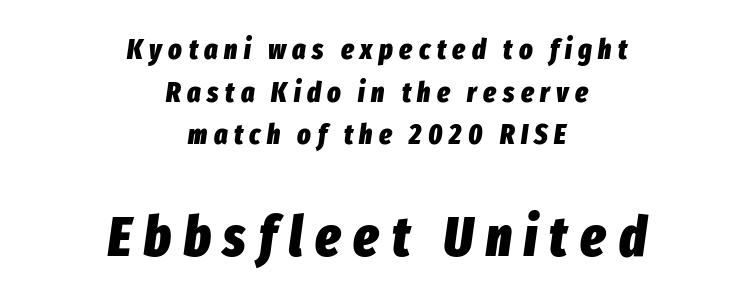
Q: Is the text bold? A: Yes.
Q: Is the text italic (slanted)? A: Yes, it leans right by about 8 degrees.
Q: Is the text underlined? A: No.
Q: How is the paragraph aligned? A: Centered.
Q: Is the spacing between letters normal or unusually wide? A: Unusually wide.
Q: Is the spacing between lines tight, normal or loose? A: Normal.
Q: Which block of text is set in a larger size, the first (top) or the second (bottom)? A: The second (bottom) one.
Q: Width (condensed, normal, or wide)? A: Condensed.
Q: Stroke contrast? A: Low.
Q: x-height? A: Medium.
Q: Monospaced? A: No.
